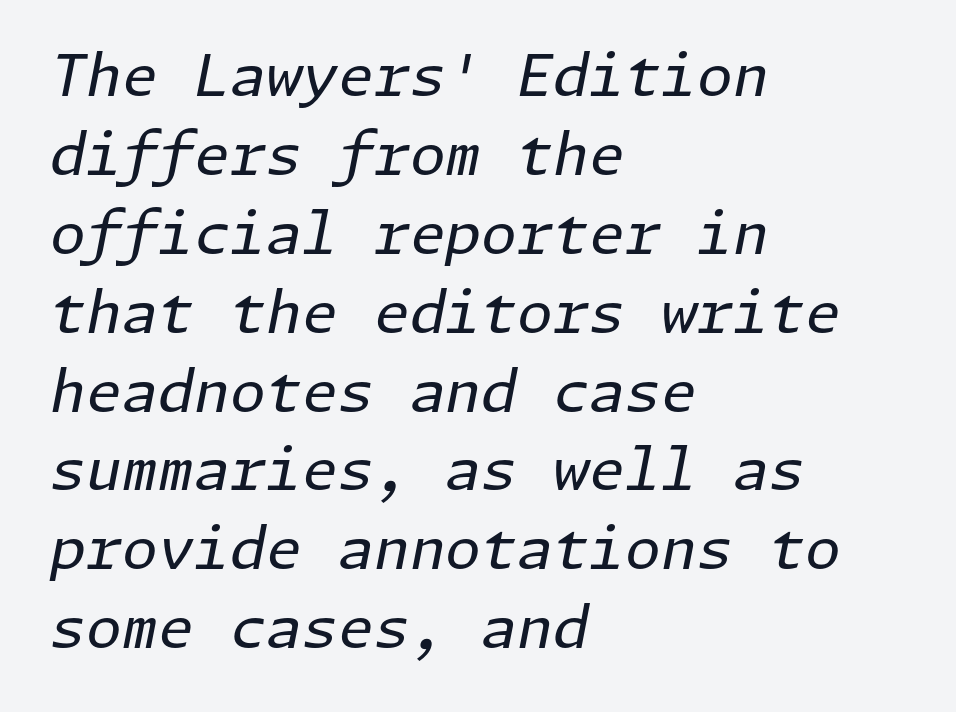
Q: Is the text bold? A: No.
Q: Is the text italic (slanted)? A: Yes, it leans right by about 11 degrees.
Q: Is the text underlined? A: No.
Q: How is the paragraph aligned? A: Left-aligned.
Q: Is the spacing between letters normal or unusually wide? A: Normal.
Q: Is the spacing between lines tight, normal or loose? A: Normal.
Q: Width (condensed, normal, or wide)? A: Normal.
Q: Stroke contrast? A: Low.
Q: x-height? A: Medium.
